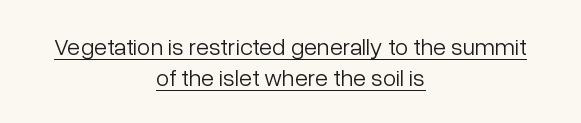
The axis of the letterforms is exactly vertical. What stands out about the letter spacing? Nothing — it is the standard amount. The leading is moderate, giving the passage an even texture. The paragraph has two soft edges and a firm central axis.
